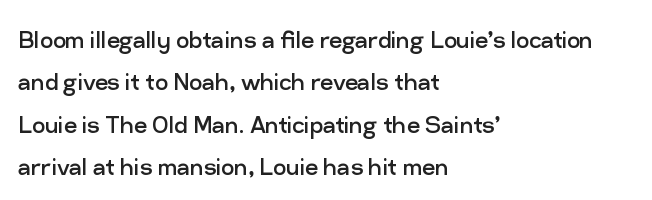
The image shows 29 px regular-weight sans-serif type, upright; set left-aligned, normal line spacing (1.46x), normal letter spacing, not underlined; low stroke contrast and a medium x-height.
